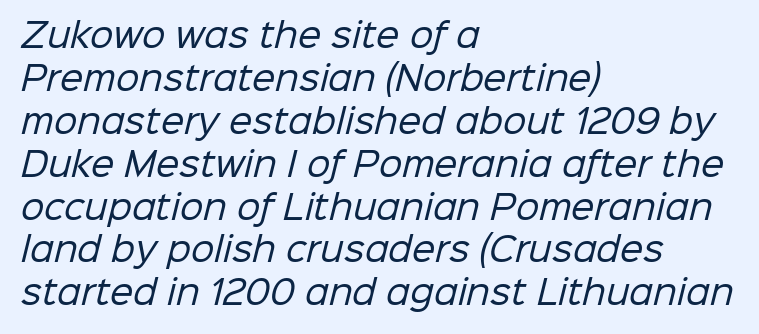
{"serif": "no", "bold": "no", "weight": "regular", "width": "normal", "stroke_contrast": "low", "x_height": "medium", "monospaced": "no", "underline": "no", "align": "left", "line_spacing": "normal", "line_spacing_ratio": 1.3, "letter_spacing": "normal", "letter_spacing_em": 0.0, "glyph_px": 33}
